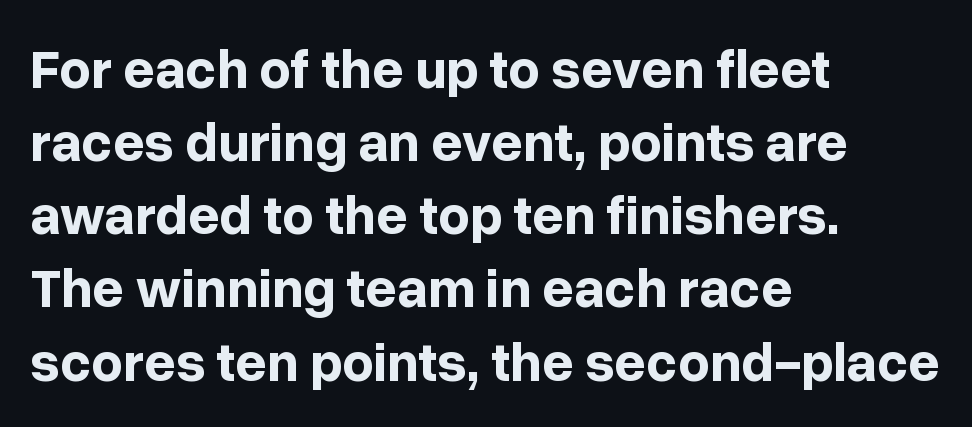
{"serif": "no", "italic": "no", "bold": "yes", "weight": "bold", "width": "normal", "stroke_contrast": "low", "x_height": "medium", "monospaced": "no", "underline": "no", "align": "left", "line_spacing": "normal", "line_spacing_ratio": 1.33, "letter_spacing": "normal", "letter_spacing_em": 0.0, "glyph_px": 55}
